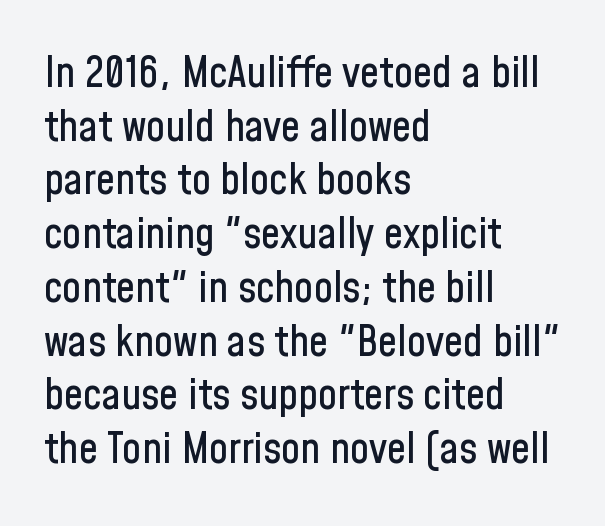
{"serif": "no", "italic": "no", "width": "condensed", "stroke_contrast": "low", "x_height": "medium", "monospaced": "no", "underline": "no", "align": "left", "line_spacing": "normal", "line_spacing_ratio": 1.25, "letter_spacing": "normal", "letter_spacing_em": 0.0, "glyph_px": 43}
